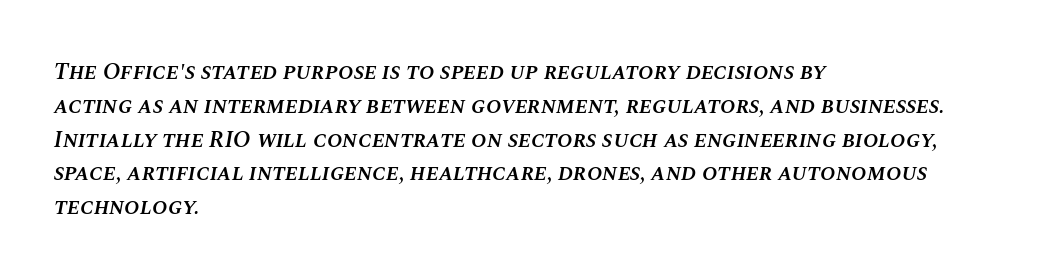
Observe the ordinary spacing: letters are neighbours, not strangers. Notice the strokes are somewhat thickened but not fully heavy: this is a semibold. This rendering features lettering with no underline. The paragraph shown leans on its left margin. Does the leading feel generous? No, just average.
